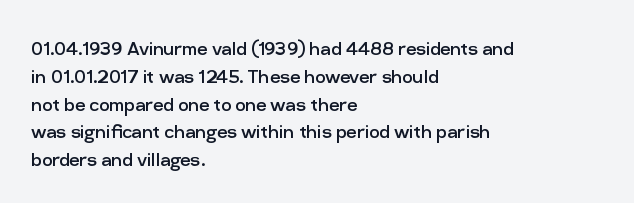
Italic: no, the glyphs are upright roman. Typeset ragged right — the left edge is the straight one. The gaps between neighbouring characters are ordinary and unremarkable. No letter is thick-stroked: the sample isn't bold. Lines of text with bare space underneath.
